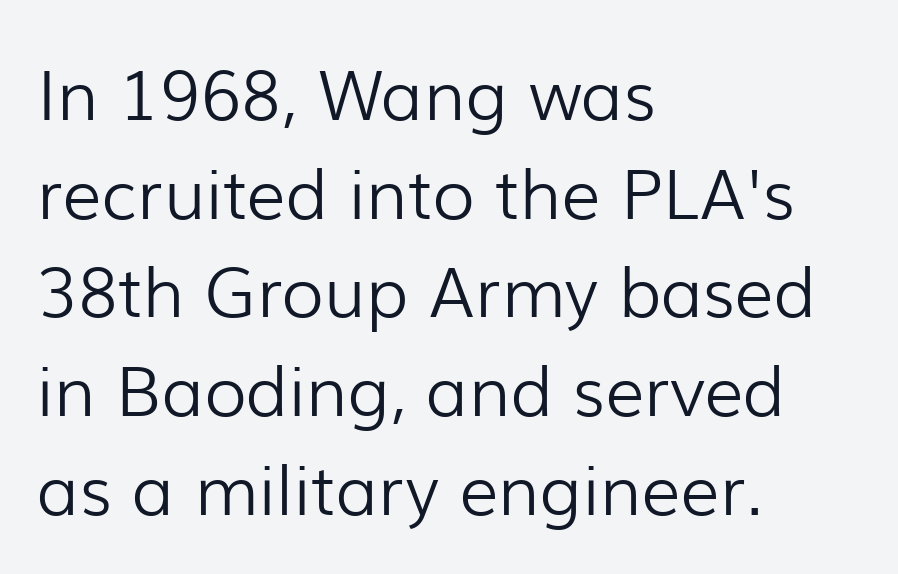
Q: Is the text bold? A: No.
Q: Is the text italic (slanted)? A: No, it is upright.
Q: Is the typeface a serif or a sans-serif typeface? A: Sans-serif.
Q: Is the text underlined? A: No.
Q: How is the paragraph aligned? A: Left-aligned.
Q: Is the spacing between letters normal or unusually wide? A: Normal.
Q: Is the spacing between lines tight, normal or loose? A: Normal.
Q: Width (condensed, normal, or wide)? A: Normal.
Q: Stroke contrast? A: Low.
Q: x-height? A: Medium.
Q: Monospaced? A: No.
